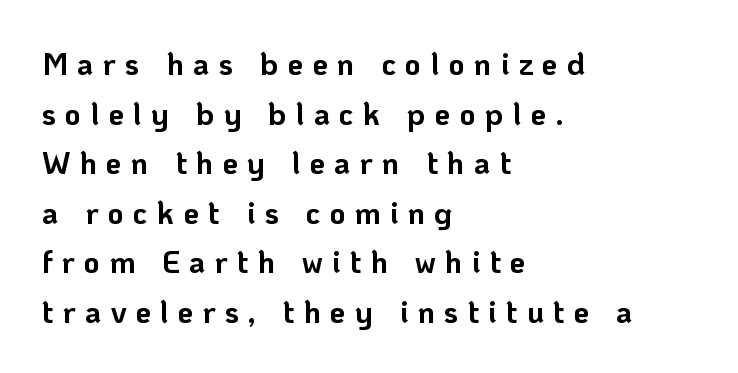
Q: Is the text bold? A: Yes.
Q: Is the text italic (slanted)? A: No, it is upright.
Q: Is the typeface a serif or a sans-serif typeface? A: Sans-serif.
Q: Is the text underlined? A: No.
Q: How is the paragraph aligned? A: Left-aligned.
Q: Is the spacing between letters normal or unusually wide? A: Unusually wide.
Q: Is the spacing between lines tight, normal or loose? A: Normal.
Q: Width (condensed, normal, or wide)? A: Normal.
Q: Stroke contrast? A: Low.
Q: x-height? A: Medium.
Q: Monospaced? A: No.
